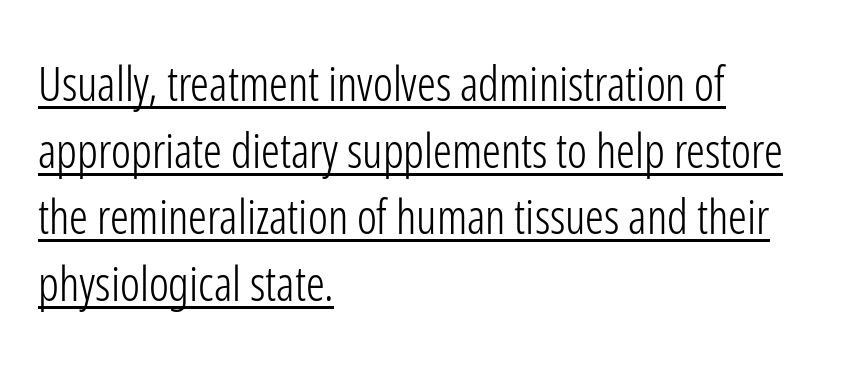
The image shows 47 px light, condensed sans-serif type, upright; set left-aligned, normal line spacing (1.42x), normal letter spacing, underlined; low stroke contrast and a medium x-height.
